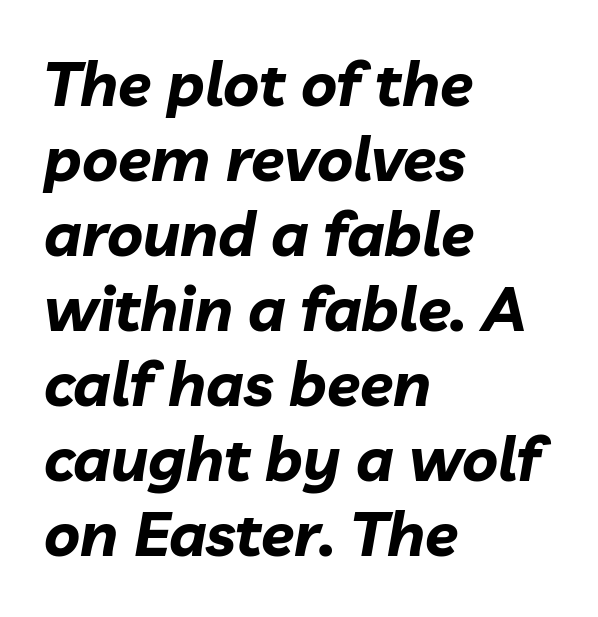
The image shows 61 px bold type, italic (leaning right); set left-aligned, line spacing 1.23x, normal letter spacing, not underlined; low stroke contrast and a medium x-height.
